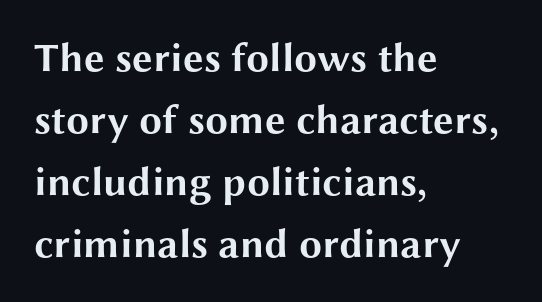
{"serif": "no", "italic": "no", "bold": "yes", "weight": "bold", "width": "wide", "stroke_contrast": "medium", "x_height": "medium", "monospaced": "no", "underline": "no", "align": "left", "line_spacing": "normal", "line_spacing_ratio": 1.51, "letter_spacing": "normal", "letter_spacing_em": 0.0, "glyph_px": 41}
